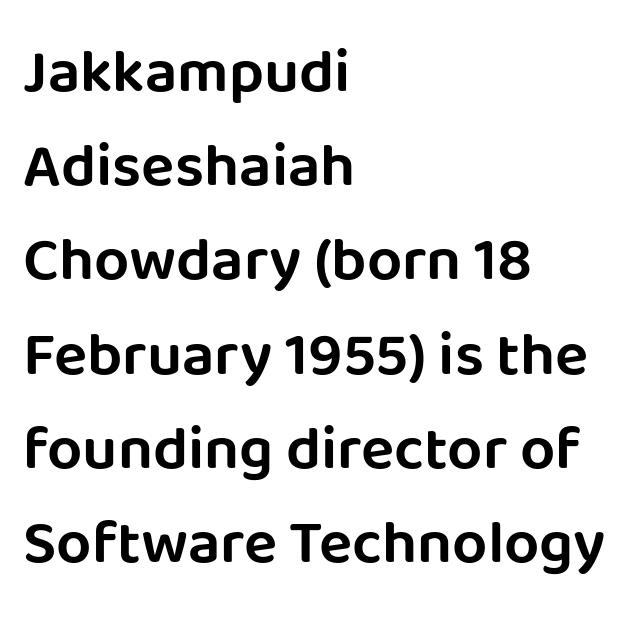
The image shows 62 px sans-serif type, upright; set left-aligned, normal line spacing (1.52x), normal letter spacing, not underlined; low stroke contrast and a large x-height.
